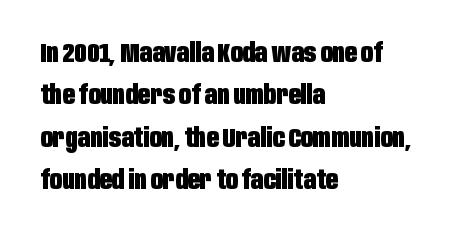
The axis of the letterforms is exactly vertical. The passage is arranged the way most books set body copy — flush left. Beneath every word, the page is bare. Summary of weight: heavy, a full bold. In terms of leading, this rendering sits right in the middle.
